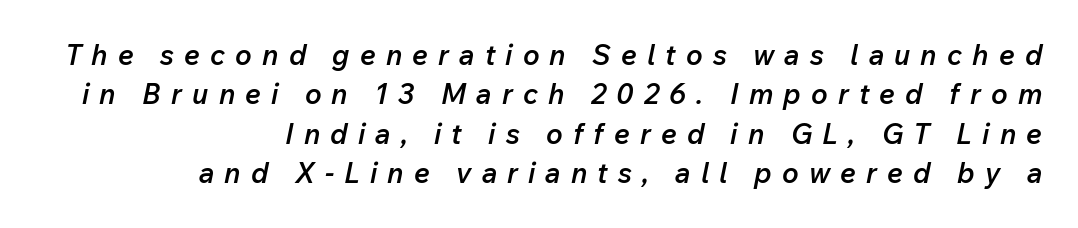
Baseline-to-baseline distance is the conventional proportion of letter height. A fair bit of extra ink — the face is semibold, not bold. Just letters on the line, the space beneath them empty. Spacing between characters has been opened up far beyond the box default.
